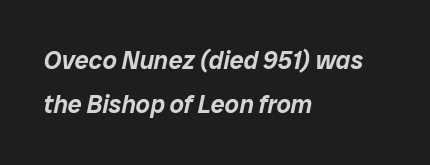
This sample uses an oblique cut, with every glyph tilted off the vertical. Does the copy run flush right? No — it runs flush left. Letter spacing: default. Underline: absent.
